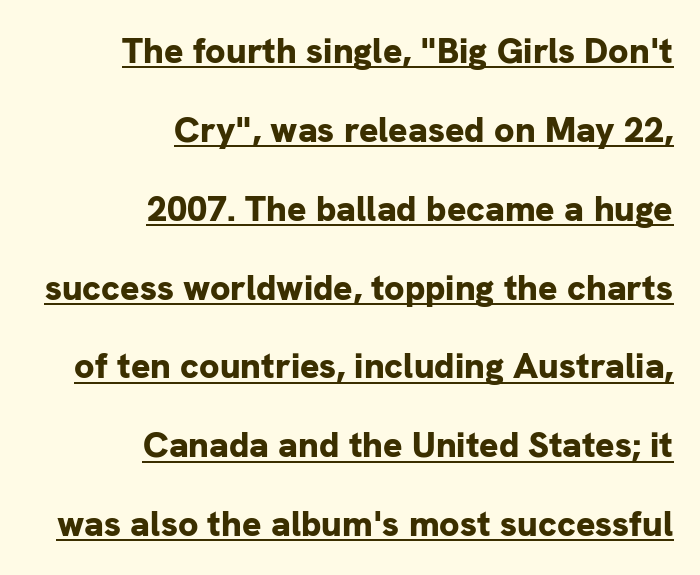
Q: Is the text bold? A: Yes.
Q: Is the text italic (slanted)? A: No, it is upright.
Q: Is the typeface a serif or a sans-serif typeface? A: Sans-serif.
Q: Is the text underlined? A: Yes.
Q: How is the paragraph aligned? A: Right-aligned.
Q: Is the spacing between letters normal or unusually wide? A: Normal.
Q: Is the spacing between lines tight, normal or loose? A: Loose.
Q: Width (condensed, normal, or wide)? A: Normal.
Q: Stroke contrast? A: Low.
Q: x-height? A: Medium.
Q: Monospaced? A: No.
